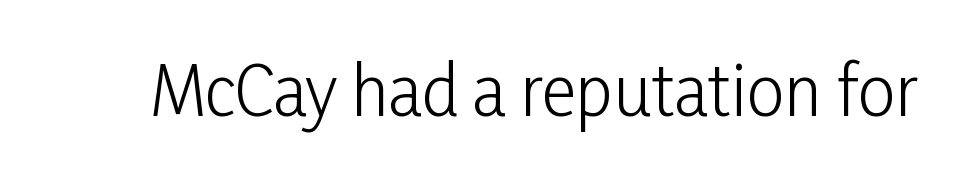
The image shows 67 px light, condensed sans-serif type, upright; set normal letter spacing, not underlined; low stroke contrast and a medium x-height.
